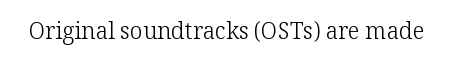
Q: Is the text bold? A: No.
Q: Is the text italic (slanted)? A: No, it is upright.
Q: Is the text underlined? A: No.
Q: Is the spacing between letters normal or unusually wide? A: Normal.
